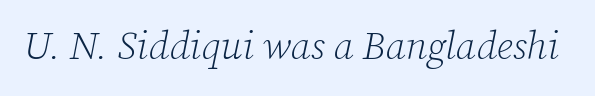
Q: Is the text bold? A: No.
Q: Is the text italic (slanted)? A: Yes, it leans right by about 12 degrees.
Q: Is the typeface a serif or a sans-serif typeface? A: Serif.
Q: Is the text underlined? A: No.
Q: Is the spacing between letters normal or unusually wide? A: Normal.
Q: Width (condensed, normal, or wide)? A: Normal.
Q: Stroke contrast? A: Low.
Q: x-height? A: Medium.
Q: Monospaced? A: No.
